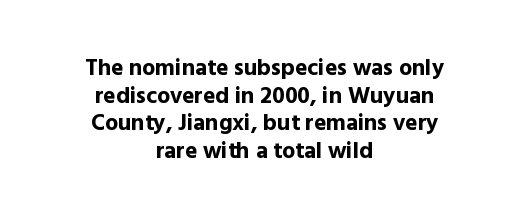
Q: Is the text bold? A: Yes.
Q: Is the text italic (slanted)? A: No, it is upright.
Q: Is the text underlined? A: No.
Q: How is the paragraph aligned? A: Centered.
Q: Is the spacing between letters normal or unusually wide? A: Normal.
